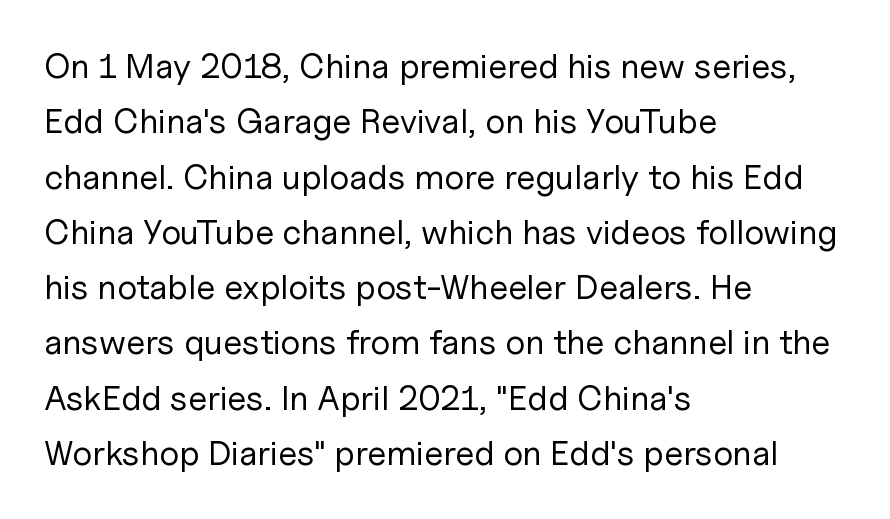
The image shows 35 px regular-weight sans-serif type, upright; set left-aligned, normal line spacing (1.58x), normal letter spacing, not underlined; low stroke contrast and a medium x-height.
